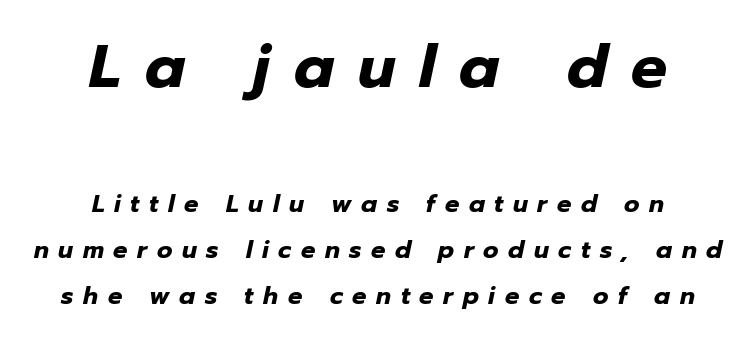
Q: Is the text bold? A: Yes.
Q: Is the text italic (slanted)? A: Yes, it leans right by about 12 degrees.
Q: Is the text underlined? A: No.
Q: How is the paragraph aligned? A: Centered.
Q: Is the spacing between letters normal or unusually wide? A: Unusually wide.
Q: Is the spacing between lines tight, normal or loose? A: Loose.
Q: Which block of text is set in a larger size, the first (top) or the second (bottom)? A: The first (top) one.
Q: Width (condensed, normal, or wide)? A: Normal.
Q: Stroke contrast? A: Low.
Q: x-height? A: Medium.
Q: Monospaced? A: No.
